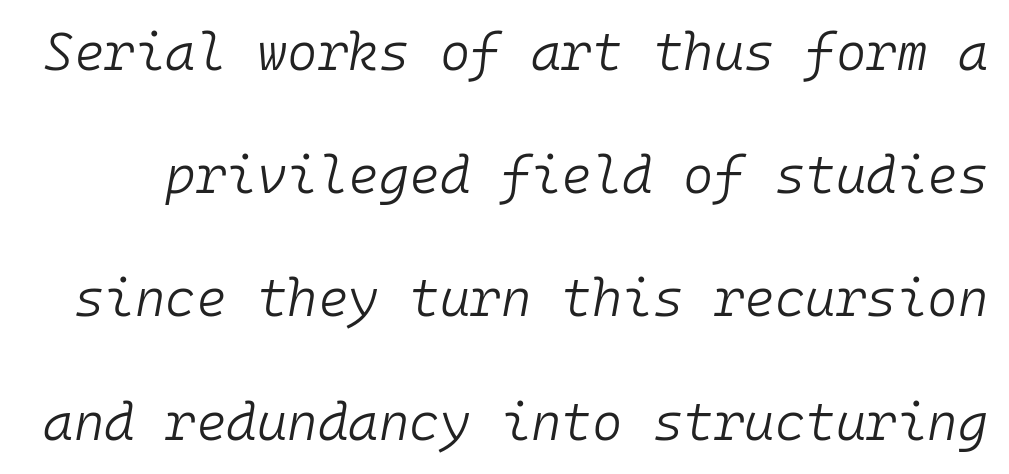
{"italic": "yes", "lean": "right", "slant_degrees": 10, "bold": "no", "weight": "light", "width": "normal", "stroke_contrast": "low", "x_height": "medium", "monospaced": "yes", "underline": "no", "line_spacing": "loose", "line_spacing_ratio": 2.37, "letter_spacing": "normal", "letter_spacing_em": 0.0, "glyph_px": 52}
